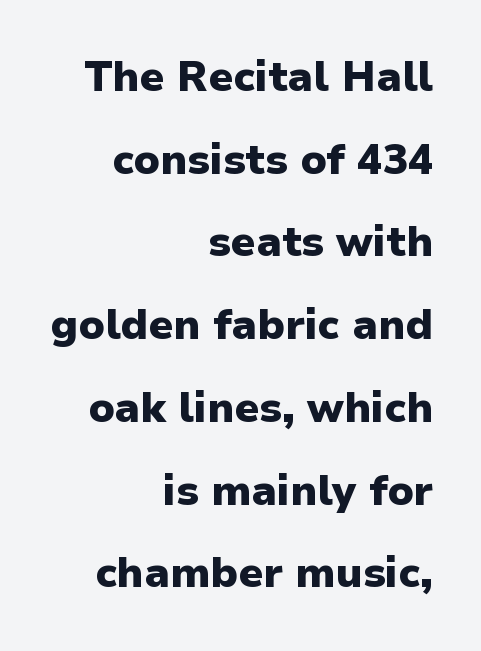
The font family rendered here belongs to the sans-serif group. Unlike italic type, these characters show no tilt at all. Clear beneath every line of the passage. The rag falls on the left side of this text block. These lines are rendered in a variable-pitch font. Horizontal bands of white between lines are thick stripes.
